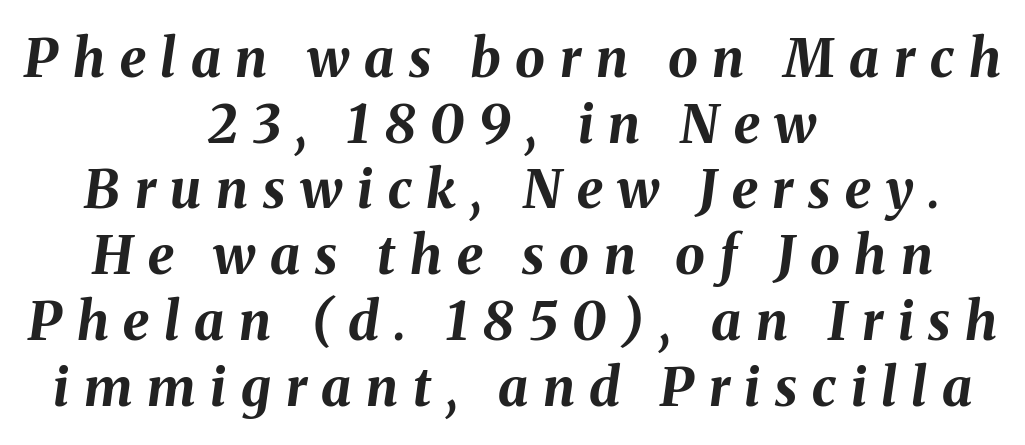
Q: Is the text bold? A: Yes.
Q: Is the text italic (slanted)? A: Yes, it leans right by about 8 degrees.
Q: Is the text underlined? A: No.
Q: How is the paragraph aligned? A: Centered.
Q: Is the spacing between letters normal or unusually wide? A: Unusually wide.
Q: Width (condensed, normal, or wide)? A: Normal.
Q: Stroke contrast? A: Medium.
Q: x-height? A: Medium.
Q: Monospaced? A: No.
